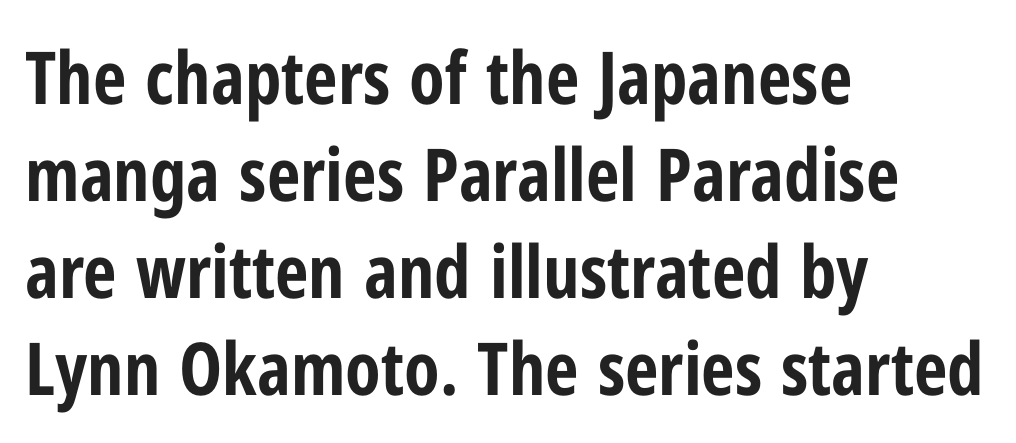
The image shows 73 px bold, condensed sans-serif type, upright; set left-aligned, normal line spacing (1.33x), normal letter spacing, not underlined; low stroke contrast and a medium x-height.
